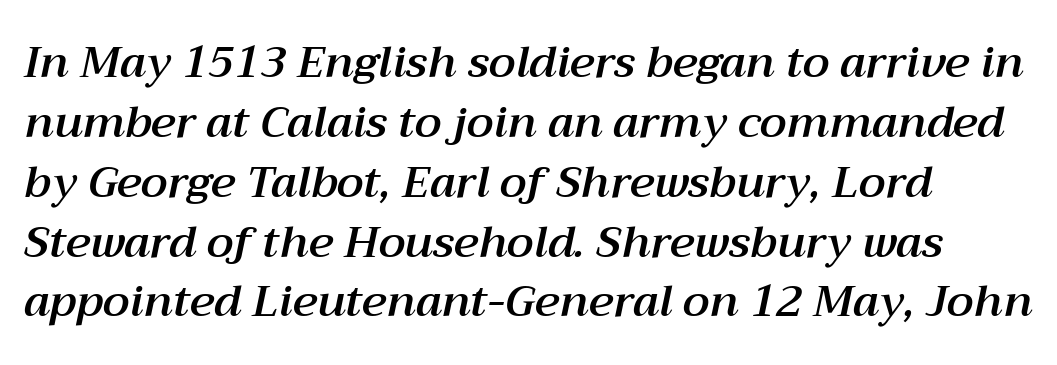
Interline gaps are of average width in this sample. These lines are rendered in a variable-pitch font. The lines are quadded left. The whole block is typeset with a tilt. The letterforms sit shoulder to shoulder at normal distance. Decoration check: the copy has no underline.
